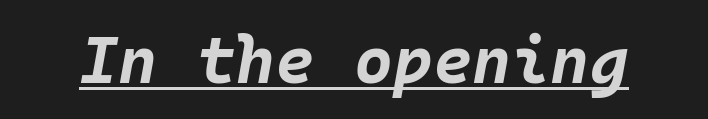
Q: Is the text bold? A: Yes.
Q: Is the text italic (slanted)? A: Yes, it leans right by about 10 degrees.
Q: Is the text underlined? A: Yes.
Q: Is the spacing between letters normal or unusually wide? A: Normal.
Q: Width (condensed, normal, or wide)? A: Normal.
Q: Stroke contrast? A: Low.
Q: x-height? A: Large.
Q: Monospaced? A: Yes.
